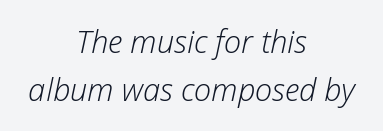
{"italic": "yes", "lean": "right", "slant_degrees": 12, "bold": "no", "weight": "light", "width": "normal", "stroke_contrast": "low", "x_height": "medium", "monospaced": "no", "underline": "no", "align": "center", "line_spacing": "normal", "line_spacing_ratio": 1.56, "letter_spacing": "normal", "letter_spacing_em": 0.0, "glyph_px": 31}
